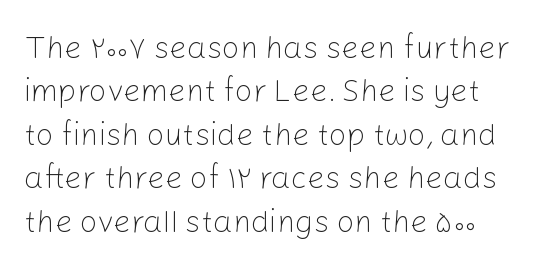
{"serif": "no", "italic": "no", "bold": "no", "weight": "light", "width": "normal", "stroke_contrast": "low", "x_height": "medium", "monospaced": "no", "underline": "no", "line_spacing": "normal", "line_spacing_ratio": 1.4, "letter_spacing": "normal", "letter_spacing_em": 0.0, "glyph_px": 31}
